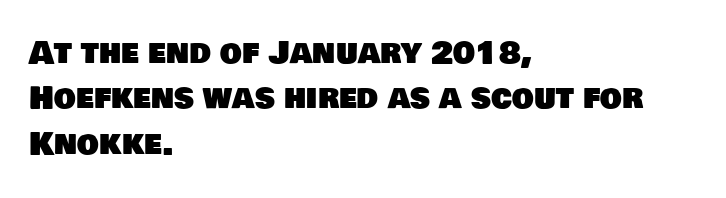
{"serif": "no", "width": "normal", "stroke_contrast": "low", "x_height": "large", "monospaced": "no", "underline": "no", "align": "left", "line_spacing": "normal", "line_spacing_ratio": 1.46, "letter_spacing": "normal", "letter_spacing_em": 0.0, "glyph_px": 31}
